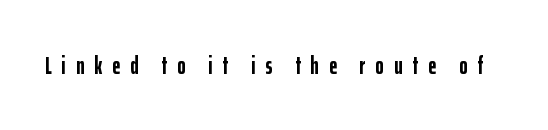
Q: Is the text bold? A: Yes.
Q: Is the text italic (slanted)? A: No, it is upright.
Q: Is the text underlined? A: No.
Q: Is the spacing between letters normal or unusually wide? A: Unusually wide.
